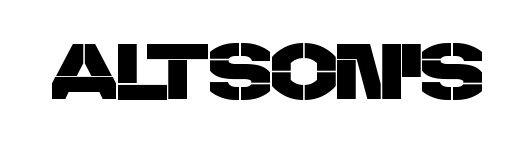
What stands out about the letter spacing? Nothing — it is the standard amount. Each row of text sits above clean, open space. Here the designer chose a conventional face with non-uniform glyph widths. In terms of letterform style, serifs are entirely absent.
